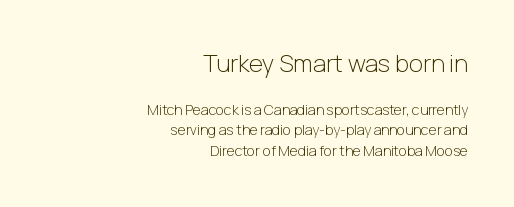
Q: Is the text bold? A: No.
Q: Is the text italic (slanted)? A: No, it is upright.
Q: Is the text underlined? A: No.
Q: How is the paragraph aligned? A: Right-aligned.
Q: Is the spacing between letters normal or unusually wide? A: Normal.
Q: Is the spacing between lines tight, normal or loose? A: Normal.
Q: Which block of text is set in a larger size, the first (top) or the second (bottom)? A: The first (top) one.
